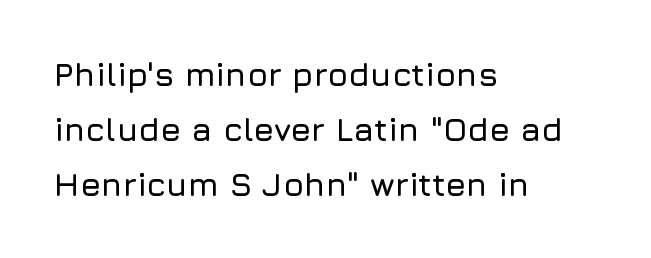
{"serif": "no", "italic": "no", "width": "normal", "stroke_contrast": "low", "x_height": "medium", "monospaced": "no", "underline": "no", "align": "left", "line_spacing": "normal", "line_spacing_ratio": 1.66, "letter_spacing": "normal", "letter_spacing_em": 0.0, "glyph_px": 33}
